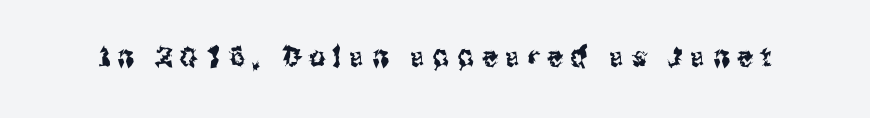
Q: Is the text italic (slanted)? A: No, it is upright.
Q: Is the typeface a serif or a sans-serif typeface? A: Sans-serif.
Q: Is the text underlined? A: No.
Q: Is the spacing between letters normal or unusually wide? A: Unusually wide.
Q: Width (condensed, normal, or wide)? A: Condensed.
Q: Stroke contrast? A: Medium.
Q: x-height? A: Medium.
Q: Monospaced? A: No.
